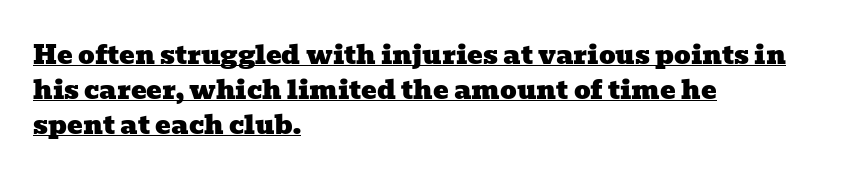
{"underline": "yes", "align": "left", "line_spacing": "normal", "line_spacing_ratio": 1.34, "letter_spacing": "normal", "letter_spacing_em": 0.0, "glyph_px": 26}
